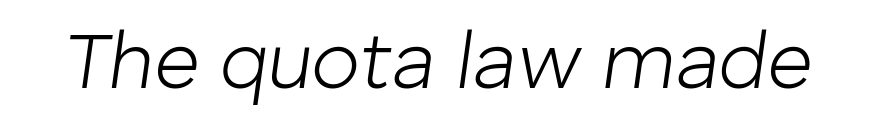
Q: Is the text bold? A: No.
Q: Is the text italic (slanted)? A: Yes, it leans right by about 8 degrees.
Q: Is the text underlined? A: No.
Q: Is the spacing between letters normal or unusually wide? A: Normal.
Q: Width (condensed, normal, or wide)? A: Normal.
Q: Stroke contrast? A: Low.
Q: x-height? A: Medium.
Q: Monospaced? A: No.
